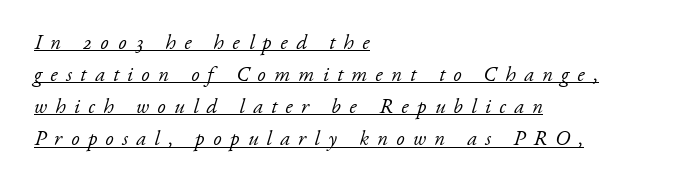
Q: Is the text bold? A: No.
Q: Is the text italic (slanted)? A: Yes, it leans right by about 17 degrees.
Q: Is the text underlined? A: Yes.
Q: How is the paragraph aligned? A: Left-aligned.
Q: Is the spacing between letters normal or unusually wide? A: Unusually wide.
Q: Is the spacing between lines tight, normal or loose? A: Normal.
